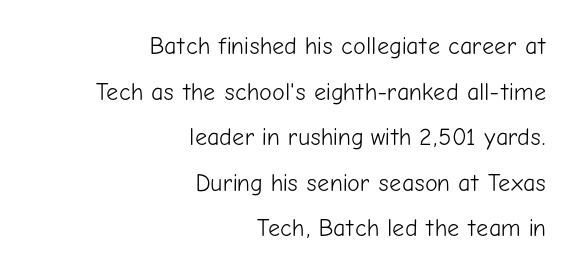
The image shows 24 px text type, upright; set right-aligned, loose line spacing (1.9x), normal letter spacing, not underlined.
